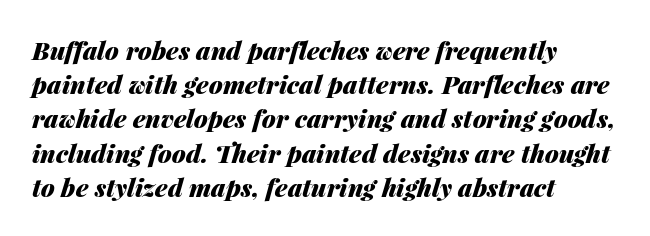
Q: Is the text bold? A: Yes.
Q: Is the text italic (slanted)? A: Yes, it leans right by about 14 degrees.
Q: Is the text underlined? A: No.
Q: How is the paragraph aligned? A: Left-aligned.
Q: Is the spacing between letters normal or unusually wide? A: Normal.
Q: Is the spacing between lines tight, normal or loose? A: Normal.
